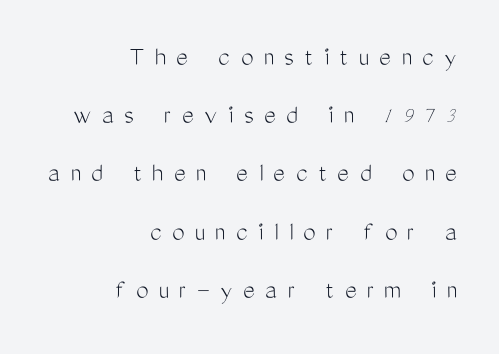
{"serif": "no", "italic": "no", "bold": "no", "weight": "light", "width": "condensed", "stroke_contrast": "medium", "x_height": "medium", "monospaced": "no", "underline": "no", "align": "right", "line_spacing": "loose", "line_spacing_ratio": 2.08, "letter_spacing": "wide", "letter_spacing_em": 0.37, "glyph_px": 28}
